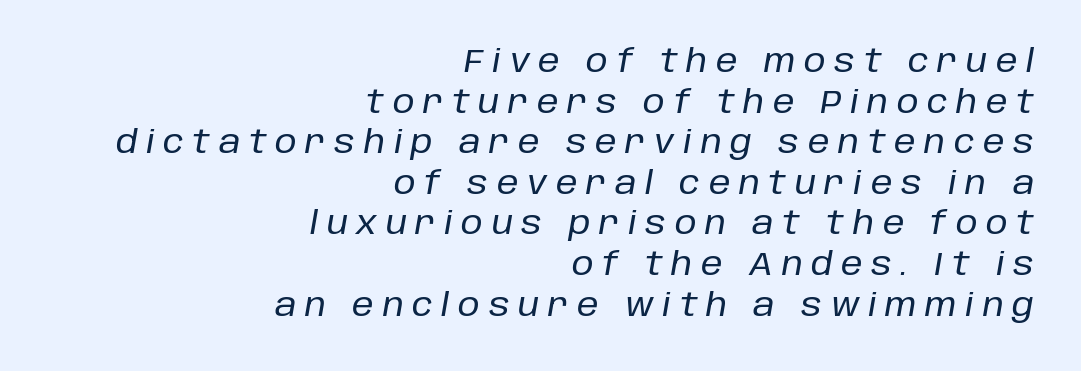
The image shows 31 px text type, italic (leaning right); set right-aligned, normal line spacing (1.31x), unusually wide letter spacing (+0.28 em), not underlined; low stroke contrast and a large x-height.
